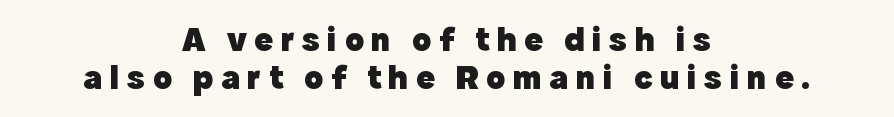
{"serif": "no", "italic": "no", "bold": "yes", "weight": "heavy", "width": "normal", "x_height": "medium", "monospaced": "no", "underline": "no", "align": "center", "line_spacing": "tight", "line_spacing_ratio": 1.08, "letter_spacing": "wide", "letter_spacing_em": 0.21, "glyph_px": 35}
